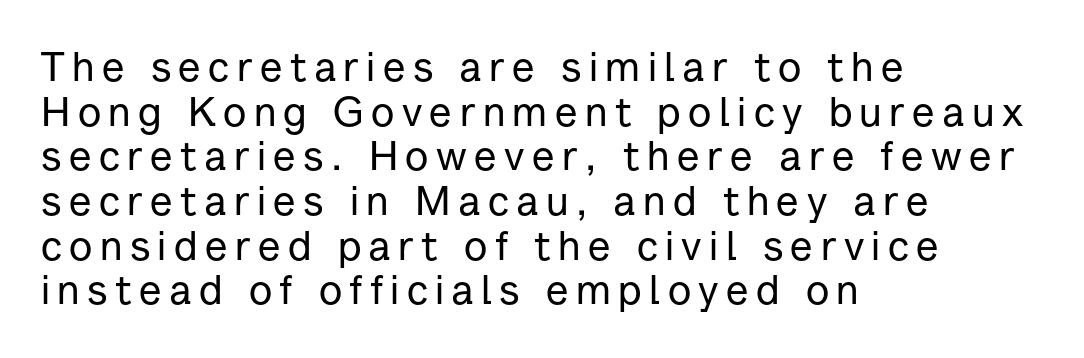
Q: Is the text italic (slanted)? A: No, it is upright.
Q: Is the typeface a serif or a sans-serif typeface? A: Sans-serif.
Q: Is the text underlined? A: No.
Q: How is the paragraph aligned? A: Left-aligned.
Q: Is the spacing between lines tight, normal or loose? A: Tight.
Q: Width (condensed, normal, or wide)? A: Normal.
Q: Stroke contrast? A: Low.
Q: x-height? A: Medium.
Q: Monospaced? A: No.
